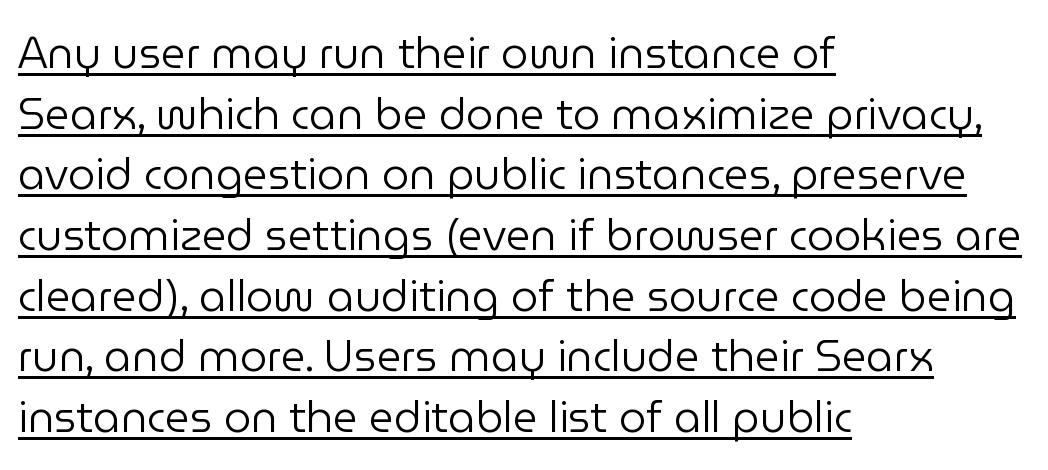
Alignment: flush left. Regarding serifs, this sample does without them. Leading: standard. Descenders here cross a horizontal rule under the line.
